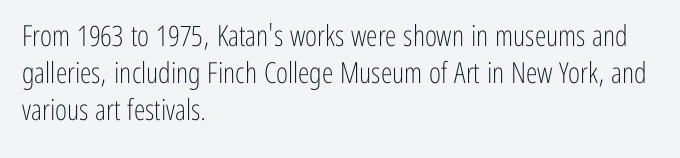
{"serif": "no", "italic": "no", "bold": "no", "weight": "light", "width": "condensed", "stroke_contrast": "low", "x_height": "medium", "monospaced": "no", "underline": "no", "align": "left", "line_spacing": "normal", "line_spacing_ratio": 1.27, "letter_spacing": "normal", "letter_spacing_em": 0.0, "glyph_px": 29}
